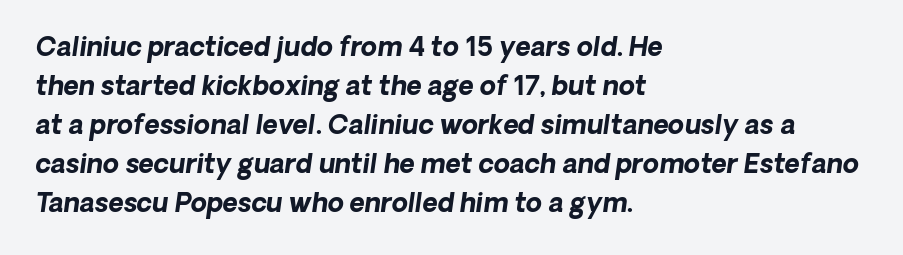
Look at the stroke-to-counter ratio: heavy, a bold. These lines stack with their left ends in a neat column. Students, note that the glyphs here touch the page at normal intervals. An italicized treatment has been applied to the whole sample. Quick note: interline space is typical.
